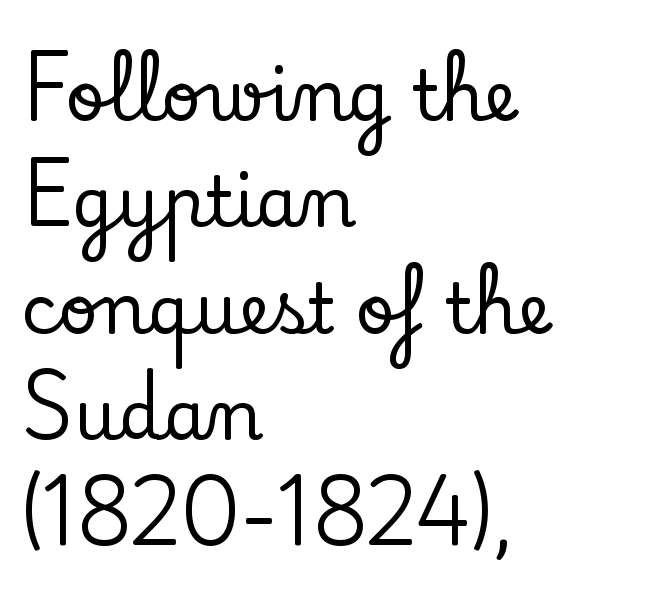
The image shows 69 px text type, upright; set left-aligned, normal line spacing (1.54x), normal letter spacing, not underlined; low stroke contrast and a small x-height.
